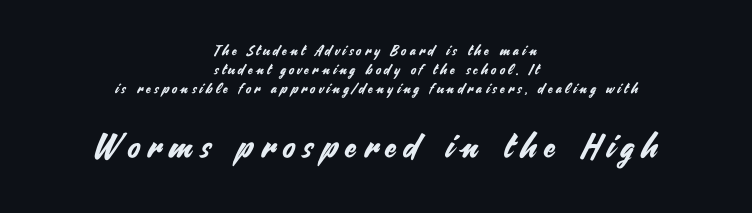
{"serif": "no", "width": "normal", "stroke_contrast": "medium", "x_height": "small", "monospaced": "no", "underline": "no", "align": "center", "line_spacing": "normal", "line_spacing_ratio": 1.34, "letter_spacing": "wide", "letter_spacing_em": 0.24, "larger_block": "second", "size_ratio": 2.36, "glyph_px": 33}
